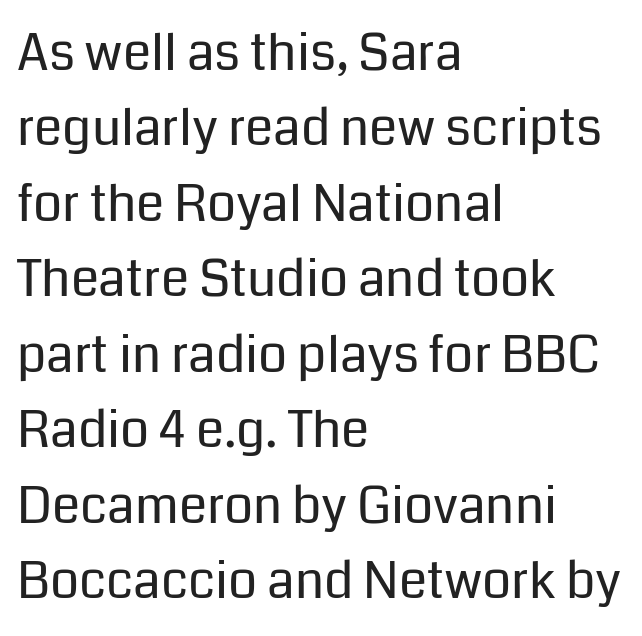
{"serif": "no", "italic": "no", "bold": "no", "weight": "regular", "width": "normal", "stroke_contrast": "low", "x_height": "medium", "monospaced": "no", "underline": "no", "align": "left", "line_spacing": "normal", "line_spacing_ratio": 1.48, "letter_spacing": "normal", "letter_spacing_em": 0.0, "glyph_px": 51}
